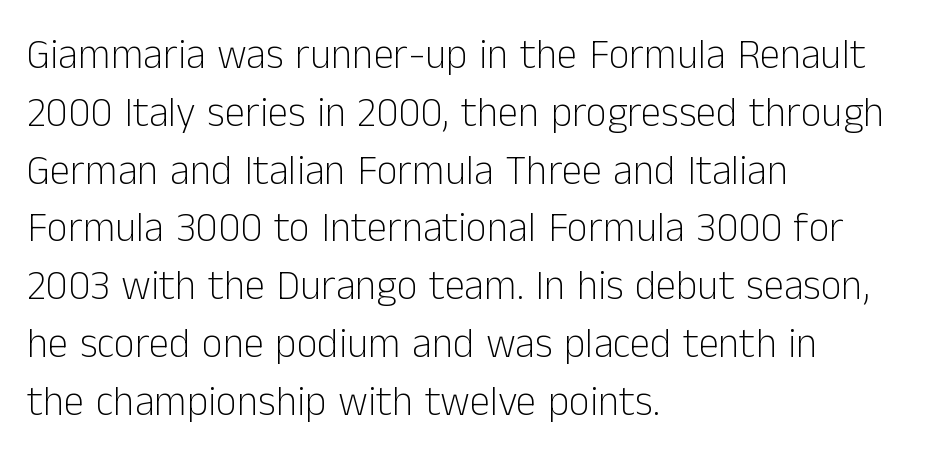
Q: Is the text bold? A: No.
Q: Is the text italic (slanted)? A: No, it is upright.
Q: Is the typeface a serif or a sans-serif typeface? A: Sans-serif.
Q: Is the text underlined? A: No.
Q: How is the paragraph aligned? A: Left-aligned.
Q: Is the spacing between letters normal or unusually wide? A: Normal.
Q: Is the spacing between lines tight, normal or loose? A: Normal.
Q: Width (condensed, normal, or wide)? A: Normal.
Q: Stroke contrast? A: Low.
Q: x-height? A: Medium.
Q: Monospaced? A: No.
